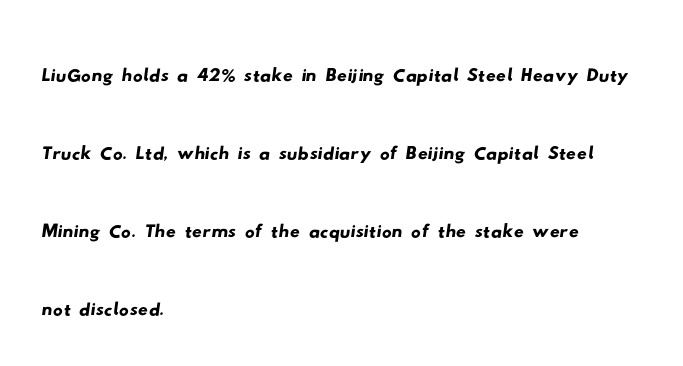
{"serif": "no", "width": "wide", "stroke_contrast": "low", "x_height": "small", "monospaced": "no", "underline": "no", "align": "left", "line_spacing": "normal", "line_spacing_ratio": 1.59, "letter_spacing": "normal", "letter_spacing_em": 0.0, "glyph_px": 49}
